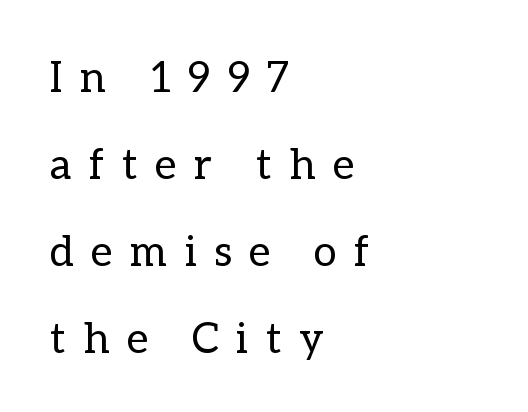
The image shows 42 px regular-weight type, upright; set left-aligned, loose line spacing (2.07x), unusually wide letter spacing (+0.42 em), not underlined; low stroke contrast and a medium x-height.
